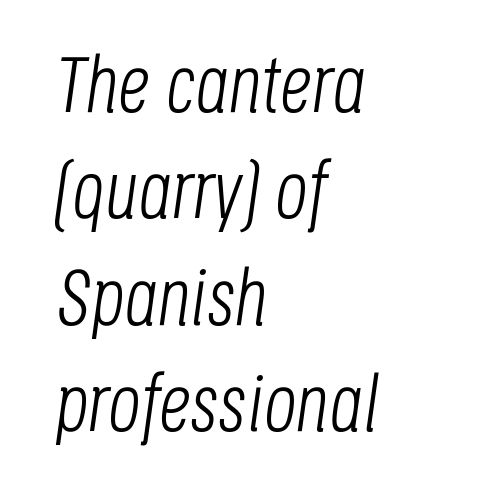
The tracking reads as untouched default to a designer's eye. Does the leading feel generous? No, just average. Typeset ragged right — the left edge is the straight one. Character widths vary here, with narrow letters taking less room than wide ones. Unmarked baselines from the first word to the last. Rendered with sloped, italic letterforms.
